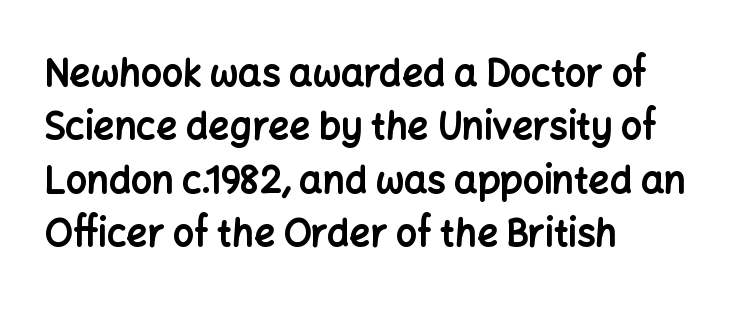
{"serif": "no", "italic": "no", "bold": "yes", "weight": "bold", "width": "normal", "stroke_contrast": "low", "x_height": "medium", "monospaced": "no", "underline": "no", "align": "left", "line_spacing": "normal", "line_spacing_ratio": 1.44, "letter_spacing": "normal", "letter_spacing_em": 0.0, "glyph_px": 37}
